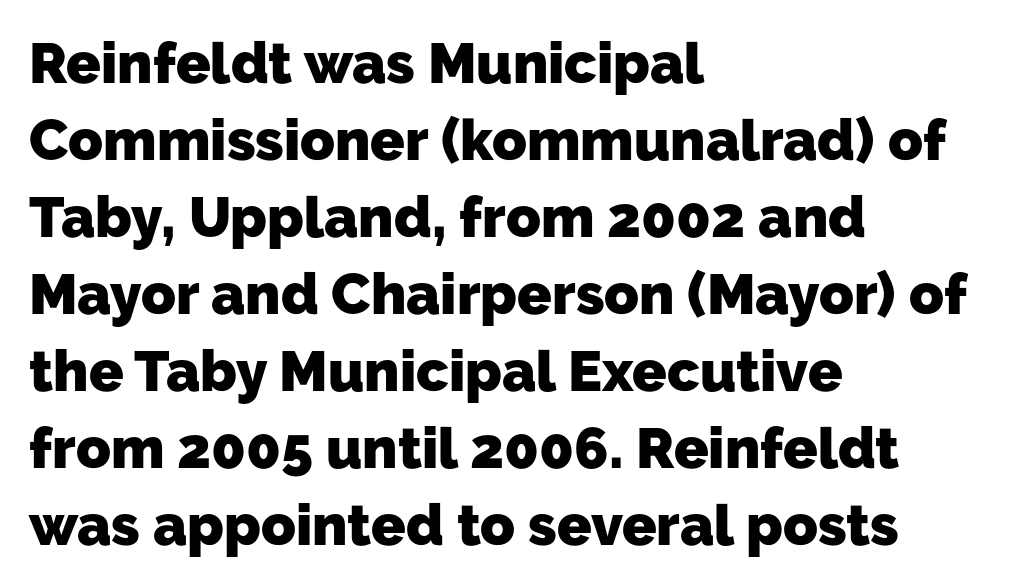
Q: Is the text bold? A: Yes.
Q: Is the typeface a serif or a sans-serif typeface? A: Sans-serif.
Q: Is the text underlined? A: No.
Q: How is the paragraph aligned? A: Left-aligned.
Q: Is the spacing between letters normal or unusually wide? A: Normal.
Q: Is the spacing between lines tight, normal or loose? A: Normal.
Q: Width (condensed, normal, or wide)? A: Normal.
Q: Stroke contrast? A: Low.
Q: x-height? A: Medium.
Q: Monospaced? A: No.
